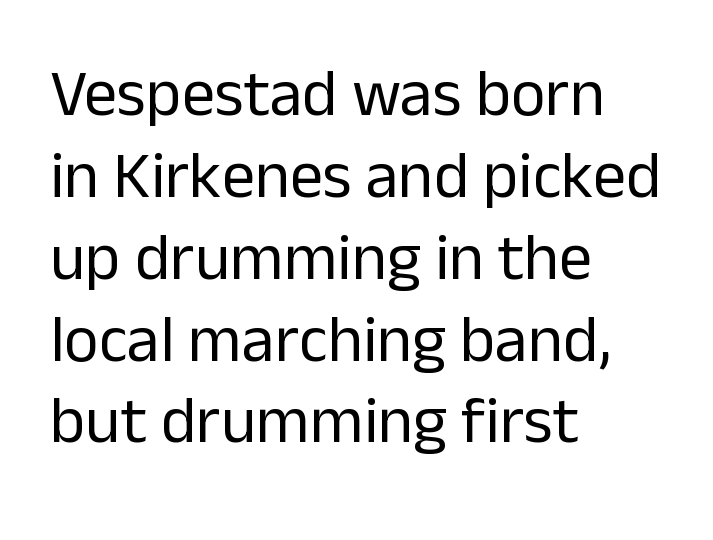
{"serif": "no", "italic": "no", "bold": "no", "weight": "regular", "width": "normal", "stroke_contrast": "low", "x_height": "medium", "monospaced": "no", "underline": "no", "align": "left", "line_spacing_ratio": 1.24, "letter_spacing": "normal", "letter_spacing_em": 0.0, "glyph_px": 66}
